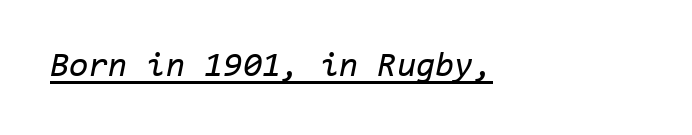
Emphasis-style slanted type is in use. Descenders here cross a horizontal rule under the line. Spacing verdict: monospaced, one width for all characters. The letterforms sit at book weight or below.
